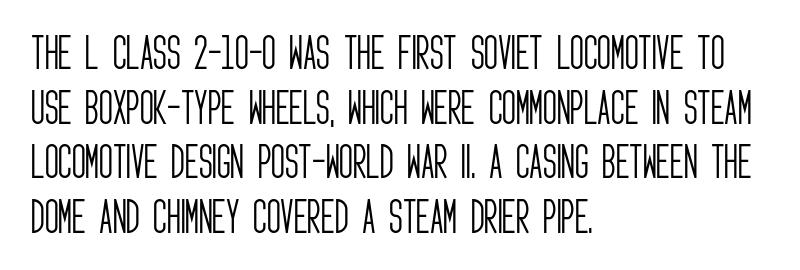
Q: Is the text bold? A: No.
Q: Is the text italic (slanted)? A: No, it is upright.
Q: Is the typeface a serif or a sans-serif typeface? A: Sans-serif.
Q: Is the text underlined? A: No.
Q: How is the paragraph aligned? A: Left-aligned.
Q: Is the spacing between letters normal or unusually wide? A: Normal.
Q: Is the spacing between lines tight, normal or loose? A: Normal.
Q: Width (condensed, normal, or wide)? A: Condensed.
Q: Stroke contrast? A: Low.
Q: x-height? A: Large.
Q: Monospaced? A: No.
